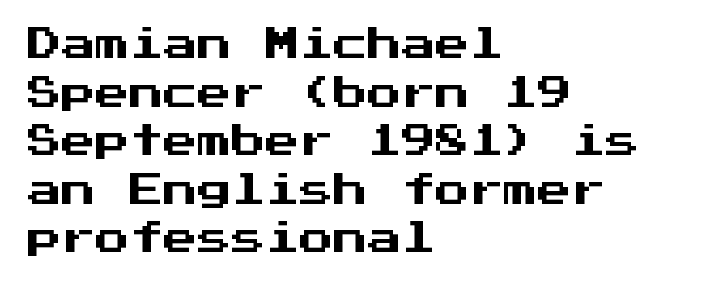
{"serif": "no", "italic": "no", "width": "normal", "stroke_contrast": "medium", "x_height": "medium", "monospaced": "yes", "underline": "no", "align": "left", "line_spacing": "normal", "line_spacing_ratio": 1.43, "letter_spacing": "normal", "letter_spacing_em": 0.0, "glyph_px": 34}
